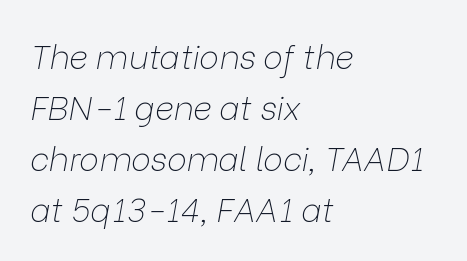
{"italic": "yes", "lean": "right", "slant_degrees": 9, "bold": "no", "weight": "thin", "width": "normal", "stroke_contrast": "low", "x_height": "medium", "monospaced": "no", "underline": "no", "align": "left", "line_spacing": "normal", "line_spacing_ratio": 1.55, "letter_spacing": "normal", "letter_spacing_em": 0.0, "glyph_px": 33}
